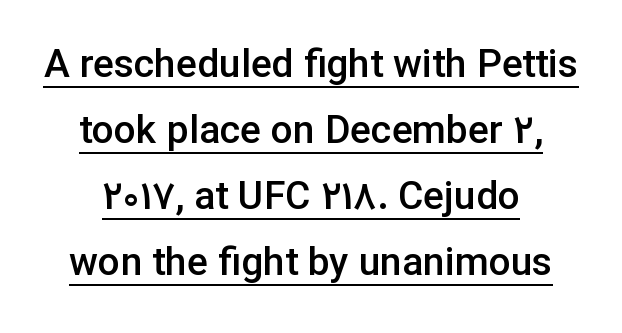
The image shows 39 px semibold sans-serif type, upright; set centered, normal line spacing (1.69x), normal letter spacing, underlined; low stroke contrast and a medium x-height.
